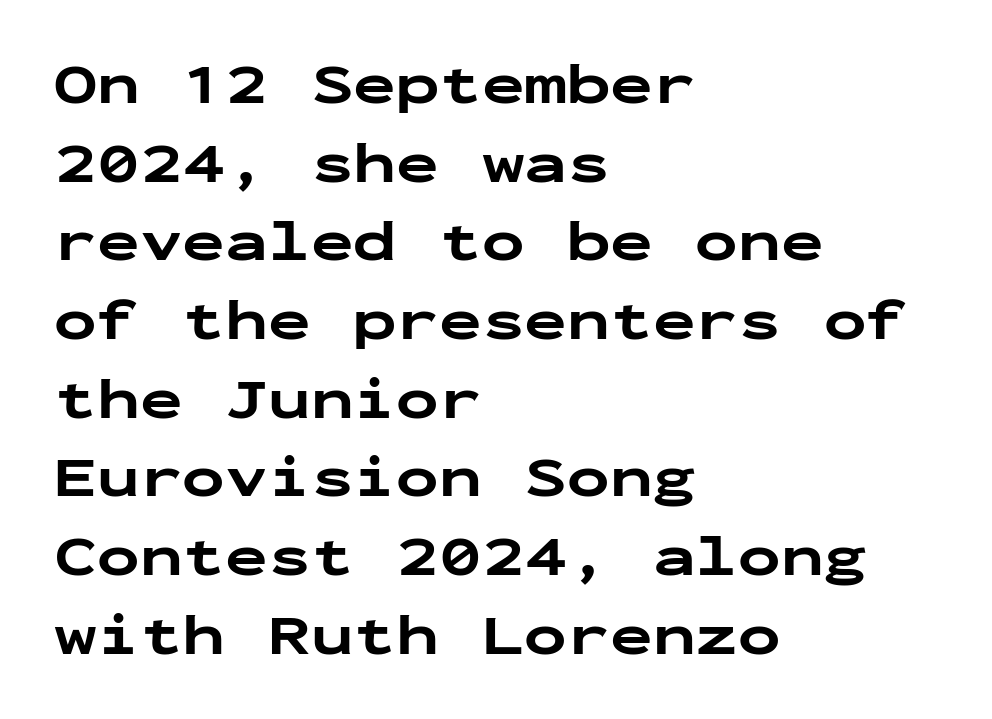
Q: Is the text bold? A: Yes.
Q: Is the text italic (slanted)? A: No, it is upright.
Q: Is the typeface a serif or a sans-serif typeface? A: Sans-serif.
Q: Is the text underlined? A: No.
Q: How is the paragraph aligned? A: Left-aligned.
Q: Is the spacing between letters normal or unusually wide? A: Normal.
Q: Is the spacing between lines tight, normal or loose? A: Normal.
Q: Width (condensed, normal, or wide)? A: Wide.
Q: Stroke contrast? A: Low.
Q: x-height? A: Medium.
Q: Monospaced? A: Yes.
